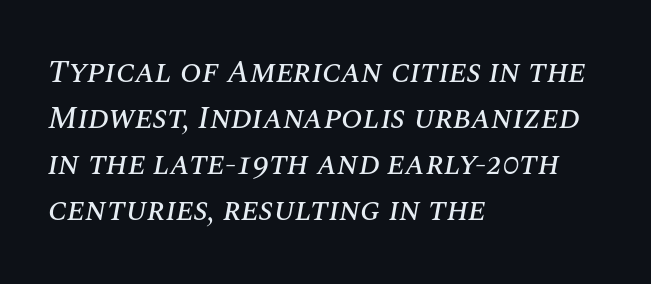
{"italic": "yes", "lean": "right", "slant_degrees": 10, "width": "normal", "stroke_contrast": "medium", "x_height": "large", "monospaced": "no", "underline": "no", "align": "left", "line_spacing": "normal", "line_spacing_ratio": 1.44, "letter_spacing": "normal", "letter_spacing_em": 0.0, "glyph_px": 32}
